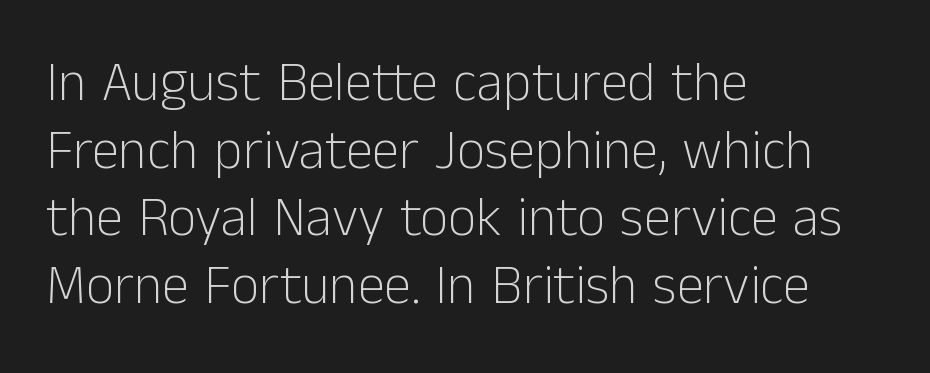
{"serif": "no", "italic": "no", "bold": "no", "weight": "light", "width": "normal", "stroke_contrast": "low", "x_height": "medium", "monospaced": "no", "underline": "no", "align": "left", "line_spacing_ratio": 1.23, "letter_spacing": "normal", "letter_spacing_em": 0.0, "glyph_px": 55}
